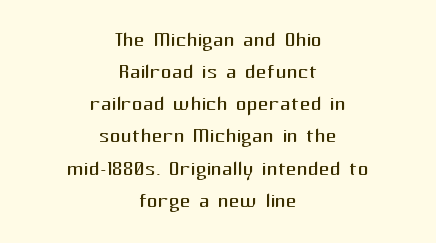
The image shows 27 px text type, upright; set centered, line spacing 1.19x, normal letter spacing, not underlined.
